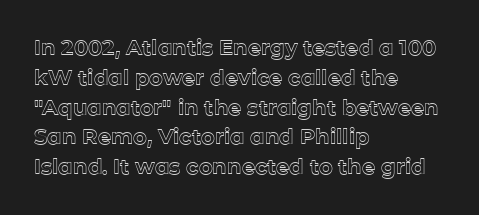
Which margin do the lines hug? The left one — the right edge is uneven. The letters stand upright; this is a roman face. Any mark beneath the type? The region is blank. The space between consecutive lines is moderate. No extra tracking has been applied to these lines.
